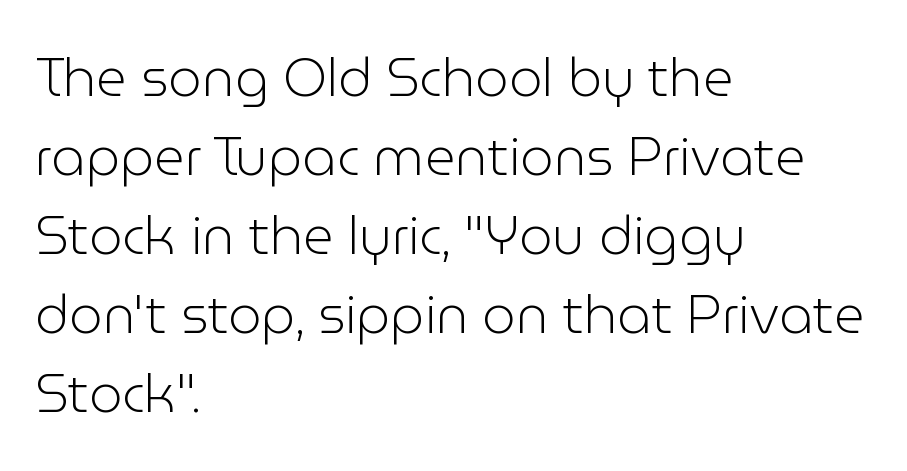
The image shows 53 px light sans-serif type, upright; set left-aligned, normal line spacing (1.49x), normal letter spacing, not underlined; low stroke contrast and a medium x-height.
